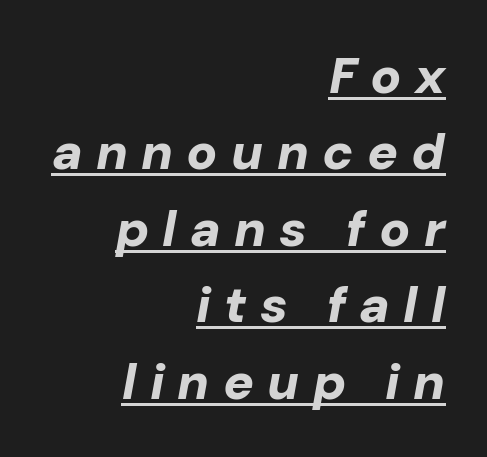
{"italic": "yes", "lean": "right", "slant_degrees": 10, "bold": "yes", "weight": "bold", "width": "normal", "stroke_contrast": "low", "x_height": "medium", "monospaced": "no", "underline": "yes", "align": "right", "line_spacing": "normal", "line_spacing_ratio": 1.5, "letter_spacing": "wide", "letter_spacing_em": 0.26, "glyph_px": 51}
